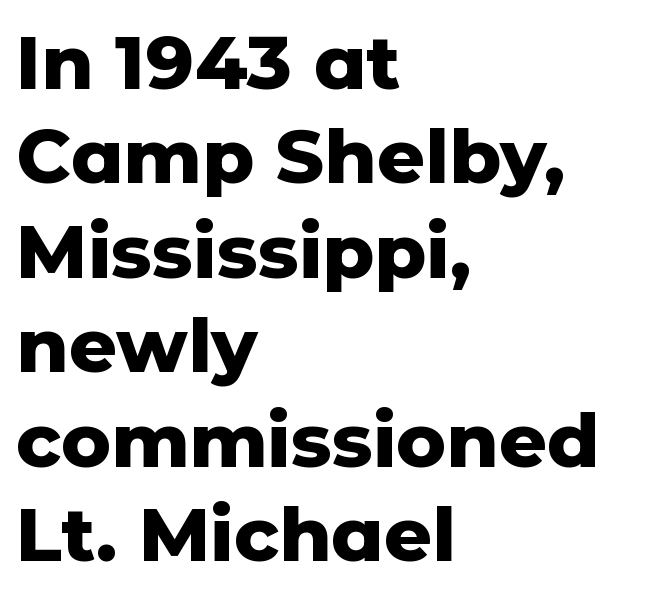
The image shows 75 px heavy sans-serif type, upright; set left-aligned, normal line spacing (1.26x), normal letter spacing, not underlined; low stroke contrast and a medium x-height.
